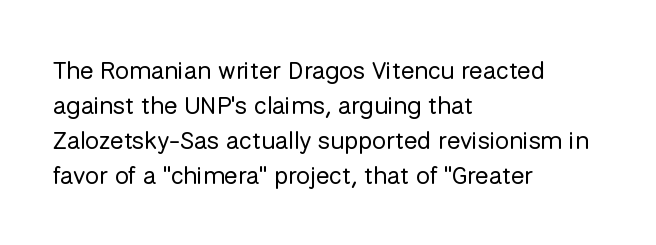
Nobody drew a line under any word here. The passage is arranged the way most books set body copy — flush left. Is the stroke heavy? The answer is a plain regular-or-lighter. Nobody touched the tracking dial on this one. A roman cut, with each character standing at attention. The space between consecutive lines is moderate.
